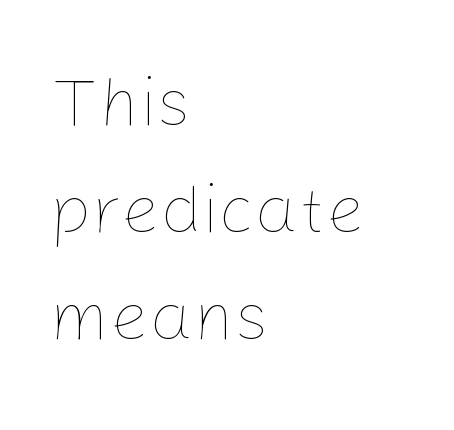
Q: Is the text bold? A: No.
Q: Is the text italic (slanted)? A: No, it is upright.
Q: Is the text underlined? A: No.
Q: How is the paragraph aligned? A: Left-aligned.
Q: Is the spacing between letters normal or unusually wide? A: Normal.
Q: Is the spacing between lines tight, normal or loose? A: Normal.
Q: Width (condensed, normal, or wide)? A: Normal.
Q: Stroke contrast? A: Low.
Q: x-height? A: Medium.
Q: Monospaced? A: No.
